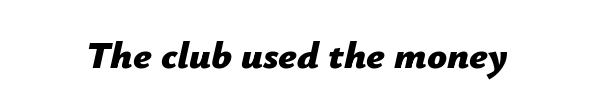
{"italic": "yes", "lean": "right", "slant_degrees": 12, "bold": "yes", "weight": "bold", "width": "normal", "stroke_contrast": "low", "x_height": "medium", "monospaced": "no", "underline": "no", "letter_spacing": "normal", "letter_spacing_em": 0.0, "glyph_px": 39}
